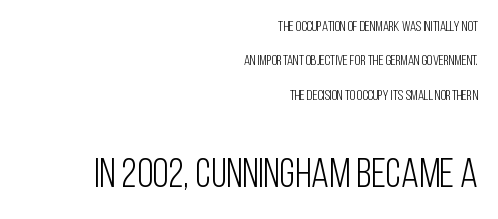
{"serif": "no", "italic": "no", "bold": "no", "weight": "light", "width": "condensed", "stroke_contrast": "low", "x_height": "large", "monospaced": "no", "underline": "no", "align": "right", "line_spacing": "loose", "line_spacing_ratio": 2.46, "letter_spacing": "normal", "letter_spacing_em": 0.0, "larger_block": "second", "size_ratio": 2.93, "glyph_px": 41}
